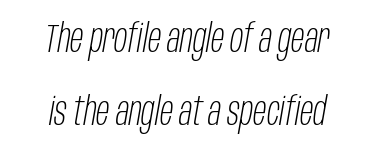
{"italic": "yes", "lean": "right", "slant_degrees": 10, "bold": "no", "weight": "light", "width": "condensed", "stroke_contrast": "low", "x_height": "large", "monospaced": "no", "underline": "no", "line_spacing_ratio": 1.87, "letter_spacing": "normal", "letter_spacing_em": 0.0, "glyph_px": 39}
